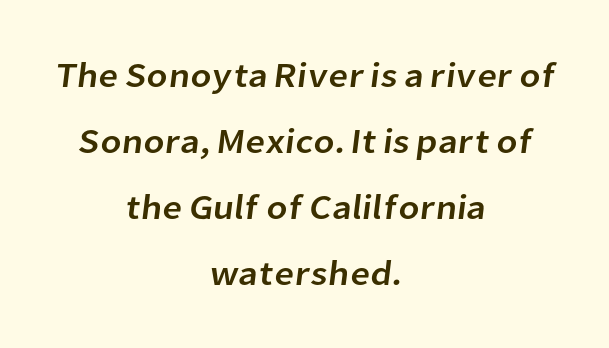
{"serif": "no", "width": "normal", "stroke_contrast": "low", "x_height": "medium", "monospaced": "no", "underline": "no", "align": "center", "line_spacing_ratio": 1.89, "letter_spacing": "normal", "letter_spacing_em": 0.0, "glyph_px": 35}
